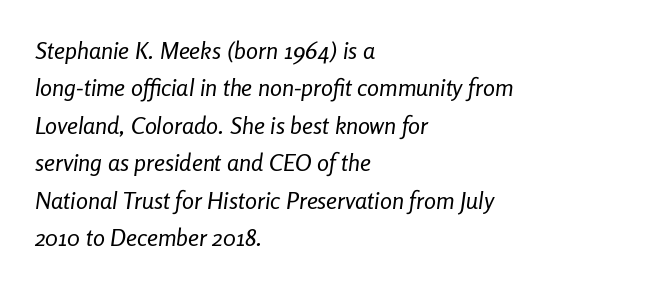
Q: Is the text bold? A: No.
Q: Is the text italic (slanted)? A: Yes, it leans right by about 8 degrees.
Q: Is the text underlined? A: No.
Q: How is the paragraph aligned? A: Left-aligned.
Q: Is the spacing between letters normal or unusually wide? A: Normal.
Q: Is the spacing between lines tight, normal or loose? A: Normal.
